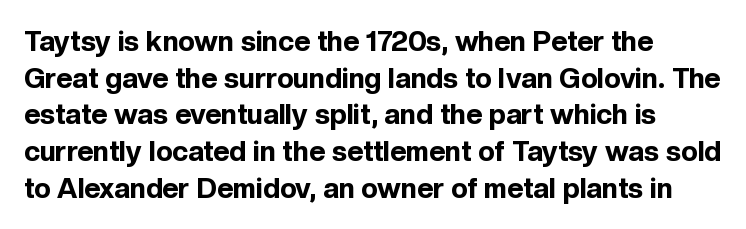
The strip under each line holds only bare page. Rows of type keep a routine distance in the vertical direction. Varying glyph widths throughout — classic text-font behaviour. You can tell from the bare stems that sans-serif type was used. The font is running at its bold setting.
